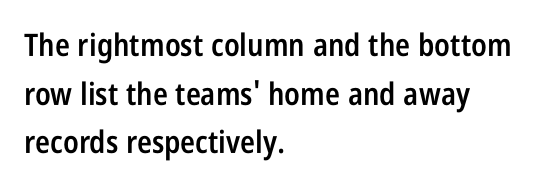
The axis of the letterforms is exactly vertical. The passage shown stacks its lines at a standard gap. Descender tails drop into unmarked territory. Semibold letterforms, between regular and bold.
